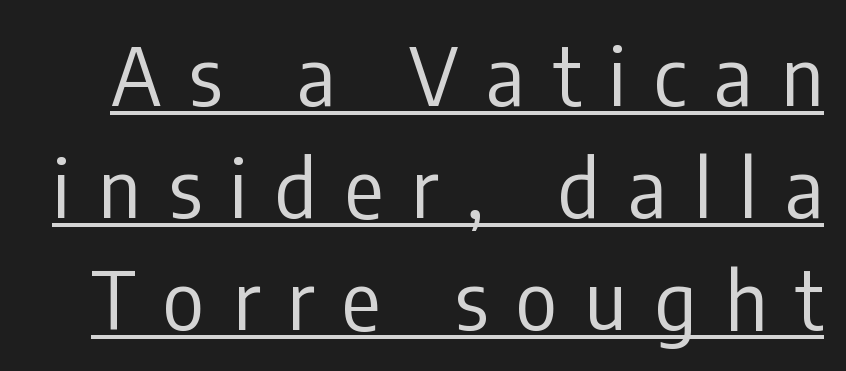
Q: Is the text bold? A: No.
Q: Is the text italic (slanted)? A: No, it is upright.
Q: Is the typeface a serif or a sans-serif typeface? A: Sans-serif.
Q: Is the text underlined? A: Yes.
Q: Is the spacing between letters normal or unusually wide? A: Unusually wide.
Q: Is the spacing between lines tight, normal or loose? A: Normal.
Q: Width (condensed, normal, or wide)? A: Condensed.
Q: Stroke contrast? A: Low.
Q: x-height? A: Medium.
Q: Monospaced? A: No.
